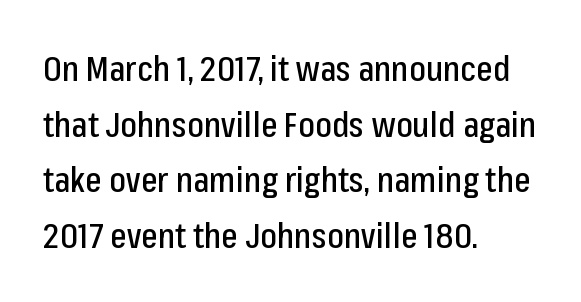
Every character sits straight up, as roman type does. The area under the type is left untouched. This sample is left-justified, so line endings fall wherever the words run out. The characters display no serif detailing; their extremities are plain.
